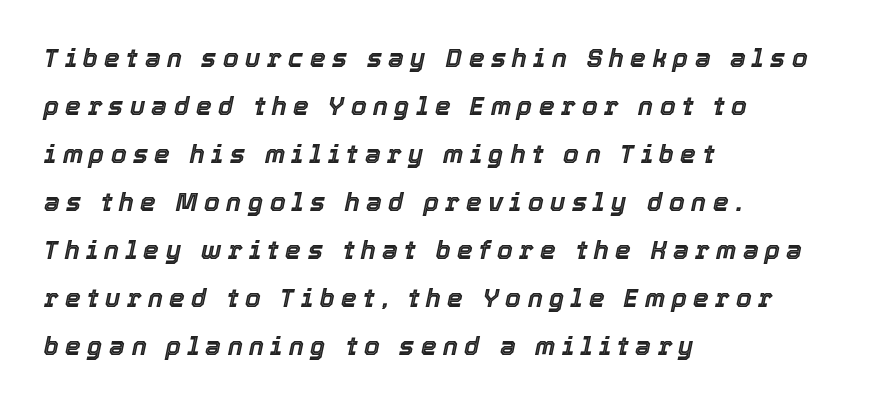
{"italic": "yes", "lean": "right", "slant_degrees": 12, "underline": "no", "align": "left", "line_spacing": "loose", "line_spacing_ratio": 1.92, "letter_spacing": "wide", "letter_spacing_em": 0.26, "glyph_px": 25}
